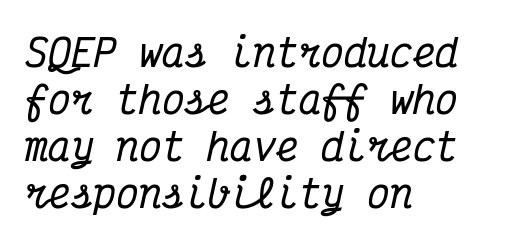
The image shows 38 px condensed serif type, italic (leaning right), monospaced; set left-aligned, line spacing 1.24x, normal letter spacing, not underlined; medium stroke contrast and a medium x-height.
